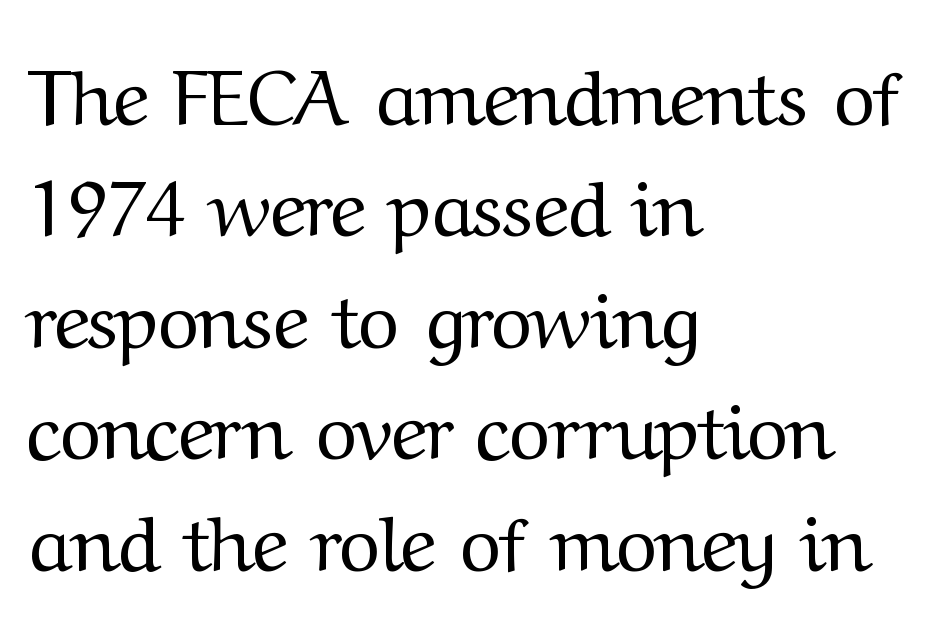
{"serif": "yes", "italic": "no", "bold": "no", "weight": "regular", "width": "normal", "stroke_contrast": "medium", "x_height": "medium", "monospaced": "no", "underline": "no", "align": "left", "line_spacing": "normal", "line_spacing_ratio": 1.41, "letter_spacing": "normal", "letter_spacing_em": 0.0, "glyph_px": 79}
